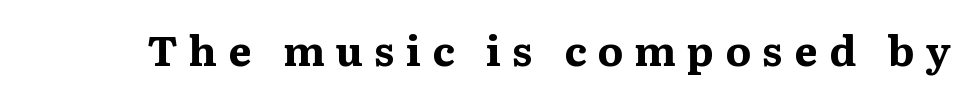
{"serif": "yes", "italic": "no", "bold": "yes", "weight": "bold", "width": "normal", "stroke_contrast": "medium", "x_height": "medium", "monospaced": "no", "underline": "no", "letter_spacing": "wide", "letter_spacing_em": 0.28, "glyph_px": 41}
